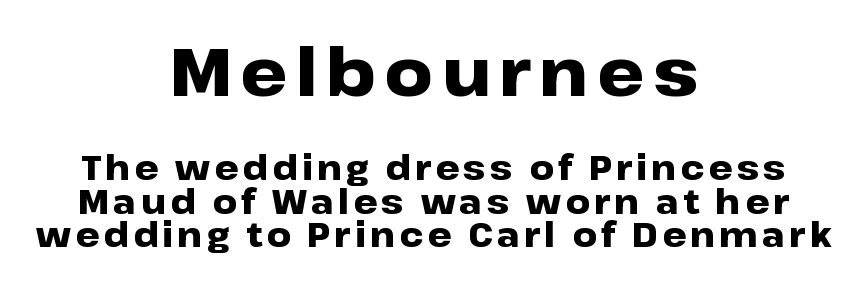
Q: Is the text bold? A: Yes.
Q: Is the text italic (slanted)? A: No, it is upright.
Q: Is the typeface a serif or a sans-serif typeface? A: Sans-serif.
Q: Is the text underlined? A: No.
Q: How is the paragraph aligned? A: Centered.
Q: Is the spacing between lines tight, normal or loose? A: Tight.
Q: Which block of text is set in a larger size, the first (top) or the second (bottom)? A: The first (top) one.
Q: Width (condensed, normal, or wide)? A: Wide.
Q: Stroke contrast? A: Low.
Q: x-height? A: Medium.
Q: Monospaced? A: No.
